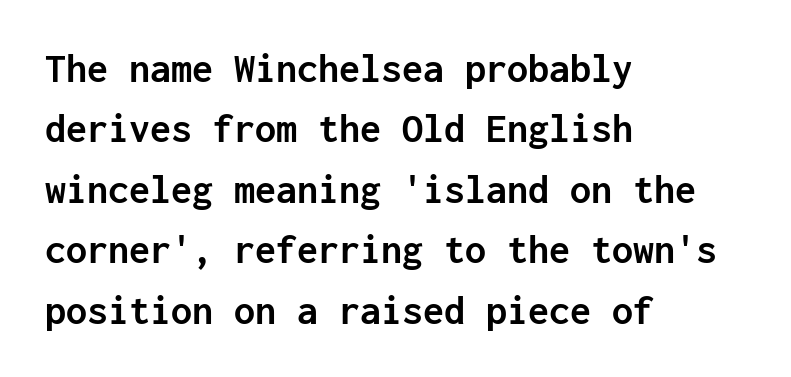
Leading: standard. A bare baseline throughout the passage. A typesetter would call this monospace, since all characters share one set width. Students, note that the glyphs here touch the page at normal intervals. The ragged edge is on the right, which tells us the setting is flush left.
